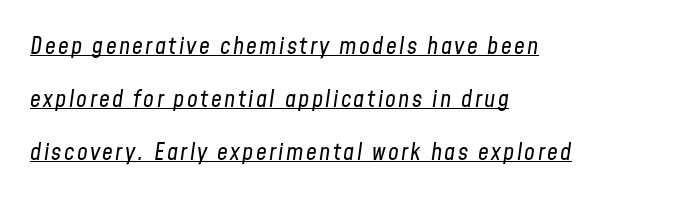
The image shows 24 px text type, italic (leaning right); set left-aligned, loose line spacing (2.21x), underlined.
